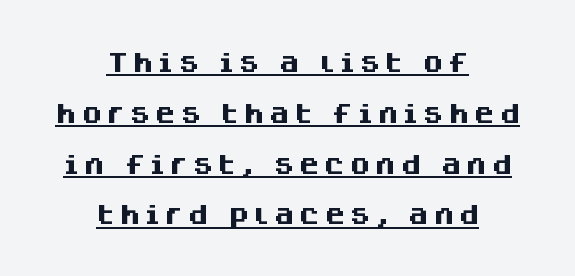
Q: Is the text bold? A: Yes.
Q: Is the text italic (slanted)? A: No, it is upright.
Q: Is the text underlined? A: Yes.
Q: How is the paragraph aligned? A: Centered.
Q: Is the spacing between letters normal or unusually wide? A: Unusually wide.
Q: Is the spacing between lines tight, normal or loose? A: Loose.
